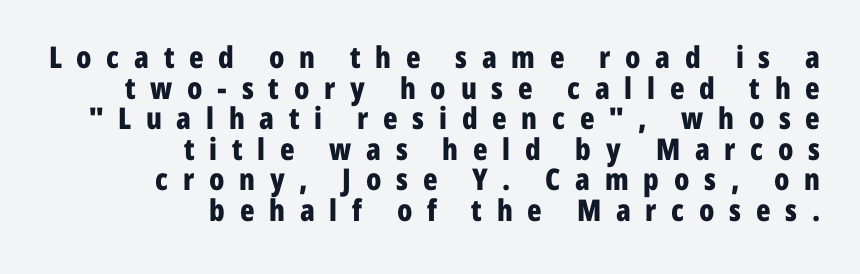
Tracking value appears strongly positive — letters spread wide. Every row of glyphs terminates at an identical x-position on the right. Does the type have serifs? No, each stem ends abruptly. Ordinary non-slanted type is in use.
